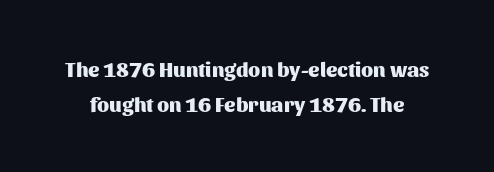
{"italic": "no", "bold": "yes", "underline": "no", "line_spacing": "normal", "line_spacing_ratio": 1.68, "letter_spacing": "normal", "letter_spacing_em": 0.0, "glyph_px": 21}
